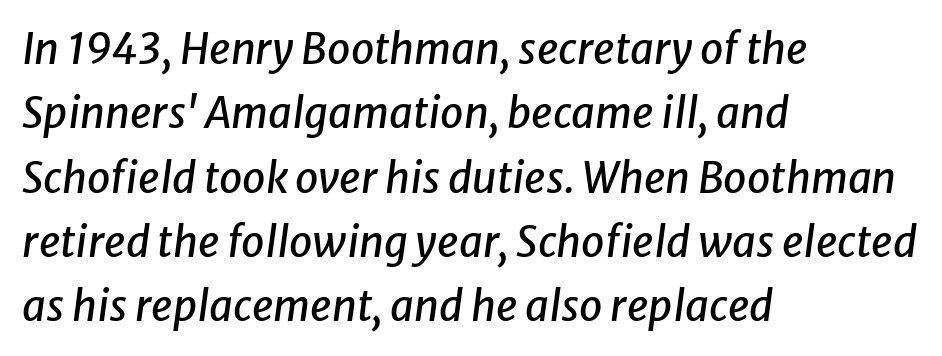
The typesetter chose a ragged-right arrangement here. Quick note: underline off. Leading: standard. The horizontal fit of the characters is conventional and even. The typography opts for an oblique posture over an upright one.
